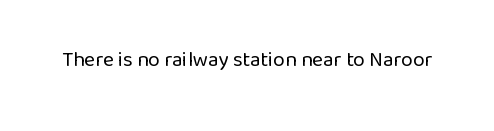
Q: Is the text bold? A: No.
Q: Is the text italic (slanted)? A: No, it is upright.
Q: Is the text underlined? A: No.
Q: Is the spacing between letters normal or unusually wide? A: Normal.
